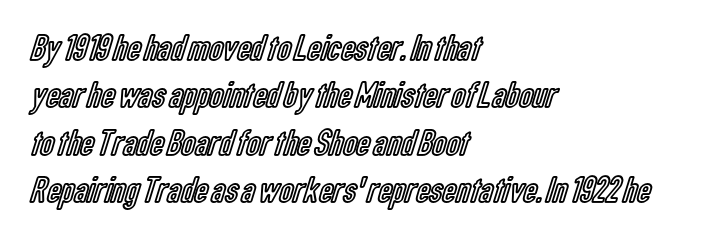
{"width": "condensed", "x_height": "medium", "monospaced": "no", "underline": "no", "align": "left", "line_spacing": "normal", "line_spacing_ratio": 1.25, "letter_spacing": "normal", "letter_spacing_em": 0.0, "glyph_px": 38}
